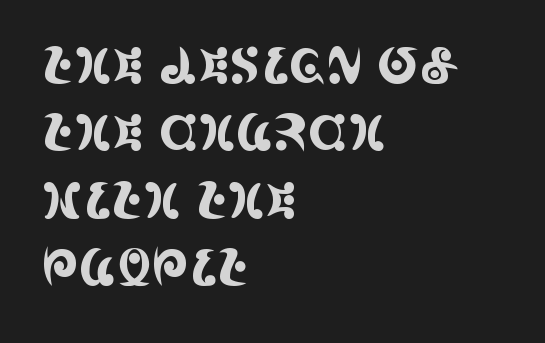
Teacher's note: observe the even left margin — that is flush-left alignment. Varying glyph widths throughout — classic text-font behaviour. The glyphs are unaccompanied by any horizontal stroke below them. When letters stand straight like this, we call the style roman or upright. One glance says typical: line gaps are just what's usual.
